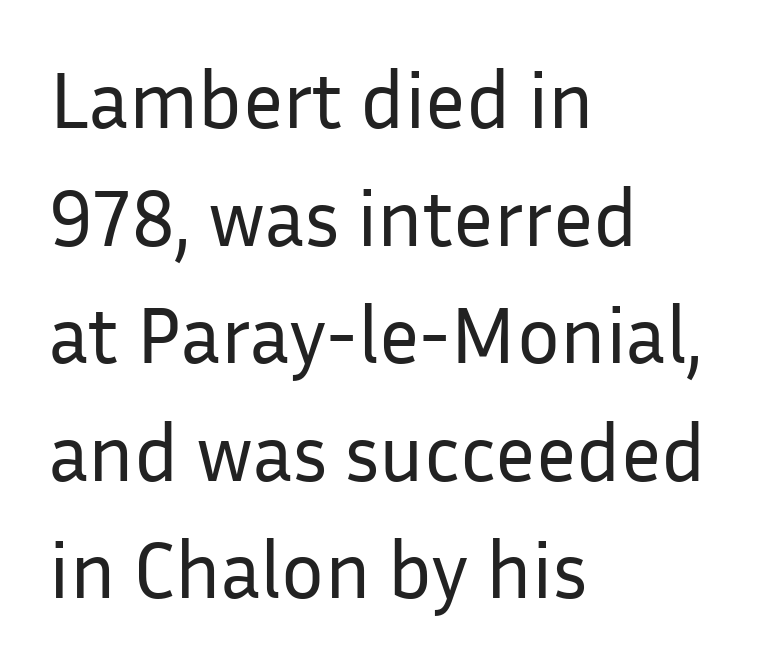
The image shows 80 px regular-weight sans-serif type, upright; set left-aligned, normal line spacing (1.47x), normal letter spacing, not underlined; low stroke contrast and a medium x-height.
